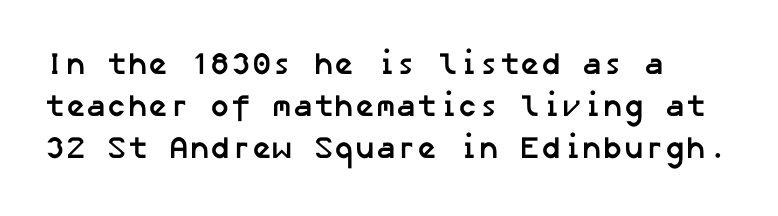
The image shows 31 px semibold sans-serif type; set normal line spacing (1.35x), normal letter spacing, not underlined; low stroke contrast and a medium x-height.
